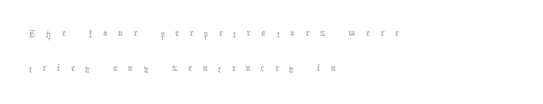
{"italic": "no", "bold": "no", "underline": "no", "align": "left", "line_spacing": "normal", "line_spacing_ratio": 1.4, "letter_spacing": "wide", "letter_spacing_em": 0.4, "glyph_px": 25}
